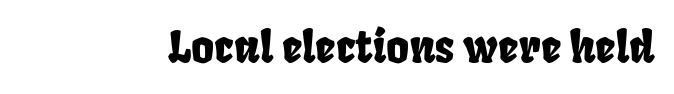
This rendering leaves character spacing at its baseline value. Think of a printed novel: that variable character pitch is what you see here. Decoration check: the copy has no underline. Nothing sits at the stroke ends, so this counts as sans-serif.
